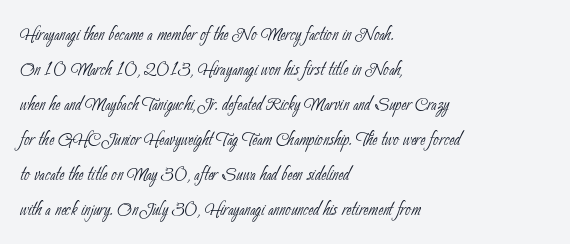
Underline: absent. The font sits on the lighter half of the weight spectrum, regular included. Regarding leading, the lines here are spaced in the standard way. Standard letterfit; no display-style spreading of the glyphs. Teacher's note: observe the even left margin — that is flush-left alignment.
